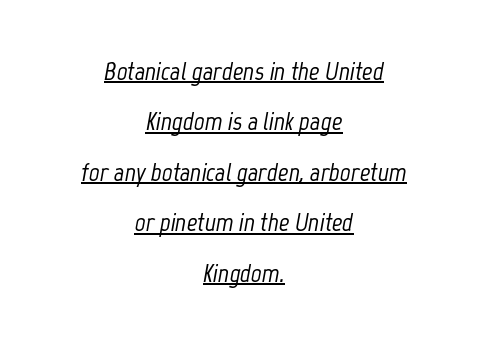
Slant detected: the letters are inclined. How are the letters spaced? Ordinarily, with no added tracking. The leading is generous, giving the passage an open texture. The typesetter chose a symmetrical, centered arrangement here. The passage shown is underscored from start to finish.
